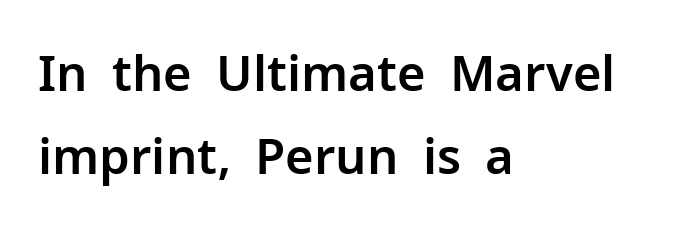
The image shows 49 px sans-serif type, upright; set left-aligned, normal line spacing (1.69x), normal letter spacing, not underlined; low stroke contrast and a medium x-height.
